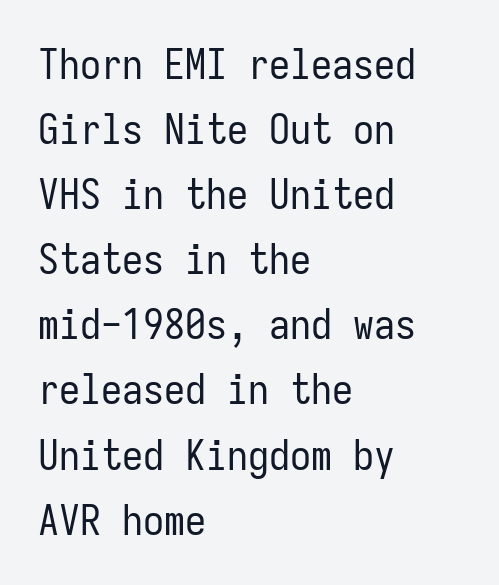
The image shows 42 px regular-weight, condensed sans-serif type, upright, monospaced; set left-aligned, normal line spacing (1.55x), normal letter spacing, not underlined; low stroke contrast and a medium x-height.
